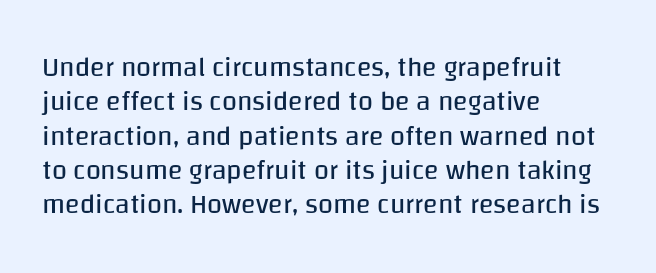
Q: Is the text bold? A: No.
Q: Is the text italic (slanted)? A: No, it is upright.
Q: Is the text underlined? A: No.
Q: How is the paragraph aligned? A: Left-aligned.
Q: Is the spacing between letters normal or unusually wide? A: Normal.
Q: Is the spacing between lines tight, normal or loose? A: Normal.
